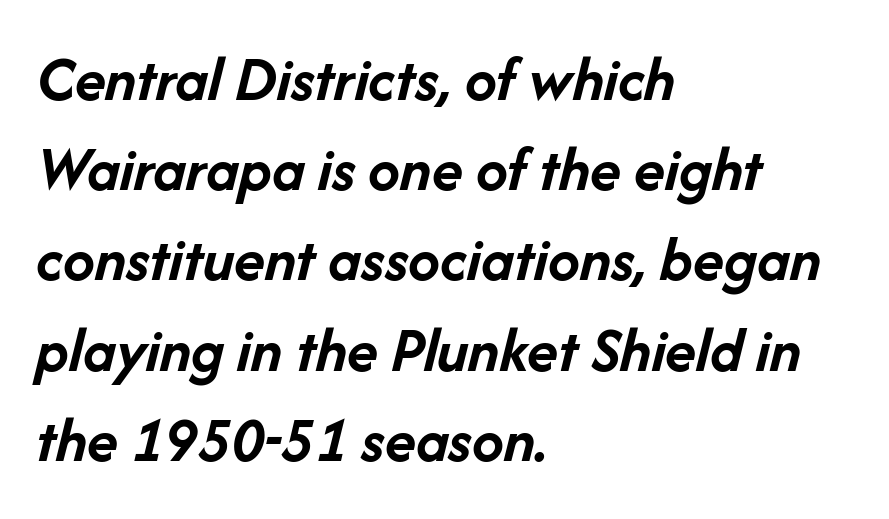
{"italic": "yes", "lean": "right", "slant_degrees": 14, "bold": "yes", "weight": "semibold", "width": "normal", "stroke_contrast": "low", "x_height": "medium", "monospaced": "no", "underline": "no", "align": "left", "line_spacing": "normal", "line_spacing_ratio": 1.41, "letter_spacing": "normal", "letter_spacing_em": 0.0, "glyph_px": 64}
